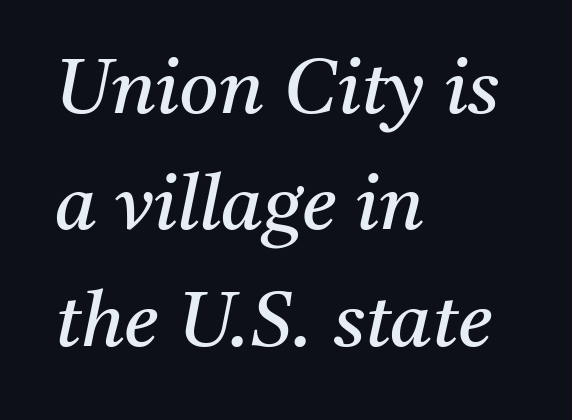
Letters have the restrained weight of plain body copy at most. Evenly set lines give the paragraph a standard silhouette. Think of a printed novel: that variable character pitch is what you see here. Yep, those are serifs on the letters. The gap between lines stays unmarked. Slanted lettering throughout.
